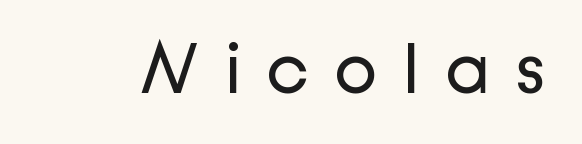
Q: Is the text bold? A: No.
Q: Is the text italic (slanted)? A: No, it is upright.
Q: Is the typeface a serif or a sans-serif typeface? A: Sans-serif.
Q: Is the text underlined? A: No.
Q: Is the spacing between letters normal or unusually wide? A: Unusually wide.
Q: Width (condensed, normal, or wide)? A: Normal.
Q: Stroke contrast? A: Low.
Q: x-height? A: Medium.
Q: Monospaced? A: No.
